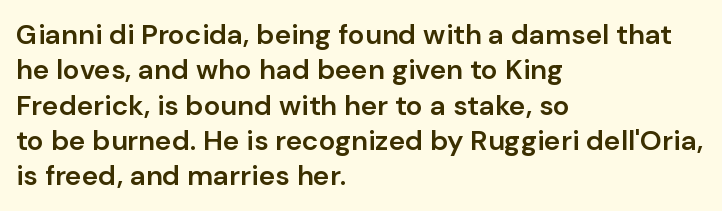
{"serif": "no", "italic": "no", "bold": "semi", "weight": "semibold", "width": "normal", "stroke_contrast": "low", "x_height": "medium", "monospaced": "no", "underline": "no", "align": "left", "line_spacing": "normal", "line_spacing_ratio": 1.26, "letter_spacing": "normal", "letter_spacing_em": 0.0, "glyph_px": 28}
